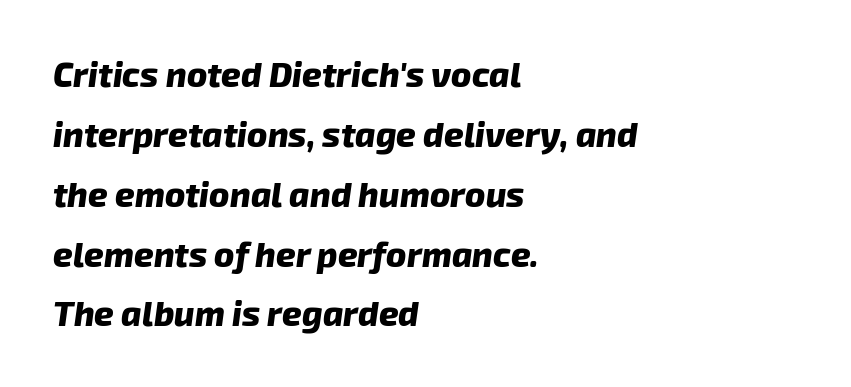
Q: Is the text bold? A: Yes.
Q: Is the text italic (slanted)? A: Yes, it leans right by about 8 degrees.
Q: Is the text underlined? A: No.
Q: How is the paragraph aligned? A: Left-aligned.
Q: Is the spacing between letters normal or unusually wide? A: Normal.
Q: Width (condensed, normal, or wide)? A: Normal.
Q: Stroke contrast? A: Low.
Q: x-height? A: Medium.
Q: Monospaced? A: No.
